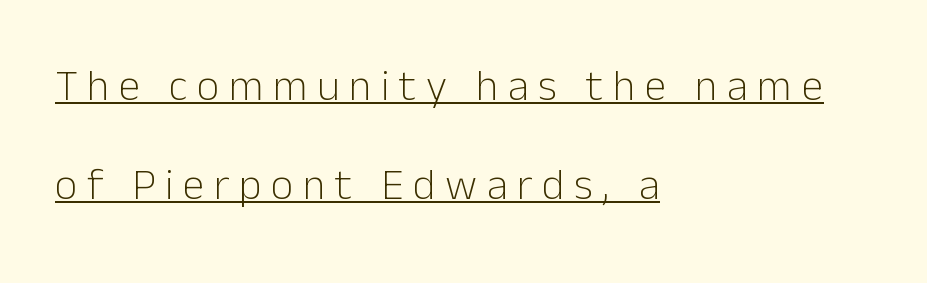
{"serif": "no", "italic": "no", "bold": "no", "weight": "light", "width": "normal", "stroke_contrast": "low", "x_height": "medium", "monospaced": "no", "underline": "yes", "align": "left", "line_spacing": "loose", "line_spacing_ratio": 2.25, "letter_spacing": "wide", "letter_spacing_em": 0.21, "glyph_px": 44}
